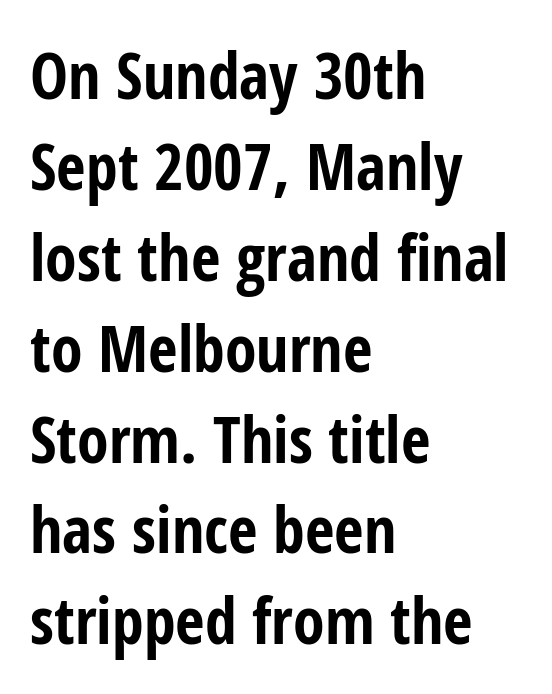
Set as a true bold cut, around the 700 mark. Caption: multi-line text, flush left, ragged right. Words float on clear page, feet unadorned. This is the regular roman posture of the typeface. What's the leading like? Ordinary, nothing unusual.
